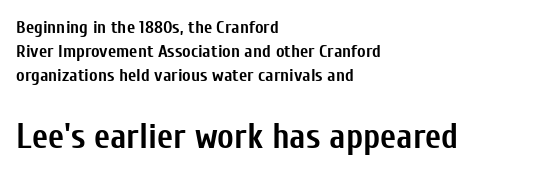
The image shows 35 px semibold, condensed sans-serif type, upright; set left-aligned, normal line spacing (1.33x), normal letter spacing, not underlined; the second (bottom) block is 1.94x larger; low stroke contrast and a medium x-height.
